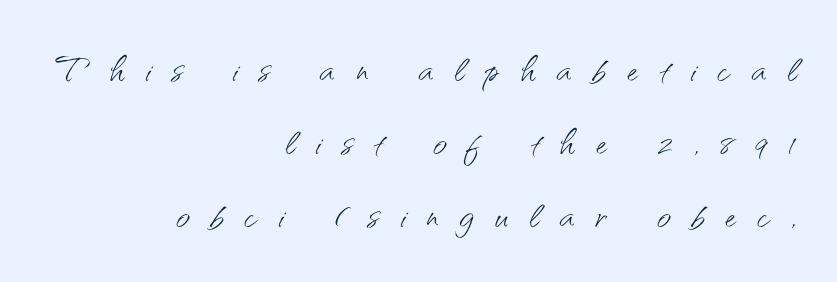
{"serif": "no", "bold": "no", "weight": "light", "width": "normal", "stroke_contrast": "medium", "x_height": "small", "monospaced": "no", "underline": "no", "align": "right", "line_spacing": "normal", "line_spacing_ratio": 1.52, "letter_spacing": "wide", "letter_spacing_em": 0.44, "glyph_px": 48}
